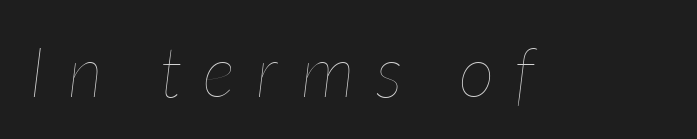
Glyph-to-glyph distance is far greater than everyday printed text. Spacing verdict: proportional, widths tailored to each character. Nobody drew a line under any word here. Is this a heavy cut? Hardly; it is regular or lighter. When letters slant like this, we call the style italic.
